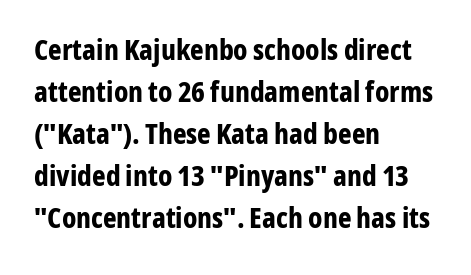
{"serif": "no", "italic": "no", "bold": "yes", "weight": "bold", "width": "condensed", "stroke_contrast": "low", "x_height": "medium", "monospaced": "no", "underline": "no", "align": "left", "line_spacing": "normal", "line_spacing_ratio": 1.45, "letter_spacing": "normal", "letter_spacing_em": 0.0, "glyph_px": 29}
